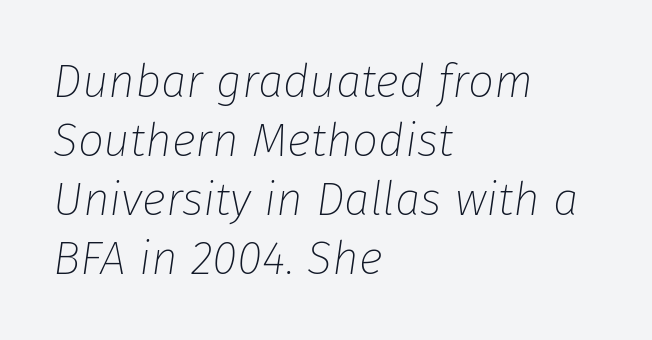
Here the glyphs are tracked normally, forming tight word shapes. A quiet, ordinary-to-light weight characterises the typeface. Quick note: interline space is typical. Varying glyph widths throughout — classic text-font behaviour.
